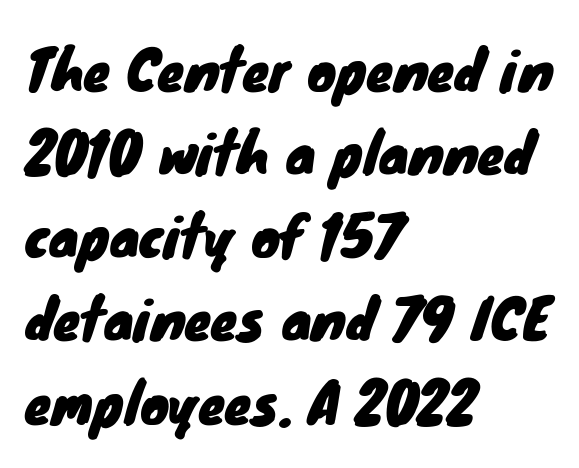
The image shows 54 px sans-serif type; set left-aligned, normal line spacing (1.54x), normal letter spacing, not underlined; low stroke contrast and a small x-height.
